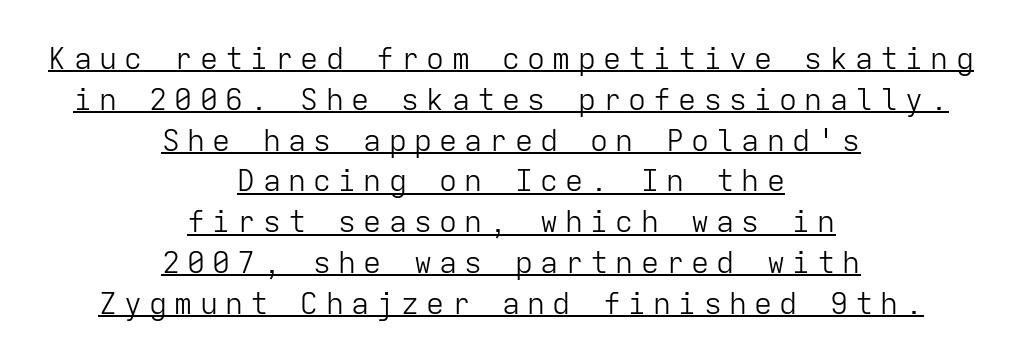
You can tell from the bare stems that sans-serif type was used. A typesetter would call this heavily tracked-out type. The rag falls on both sides of this text block equally. Italic: no, the glyphs are upright roman. Rows of type keep a routine distance in the vertical direction.
